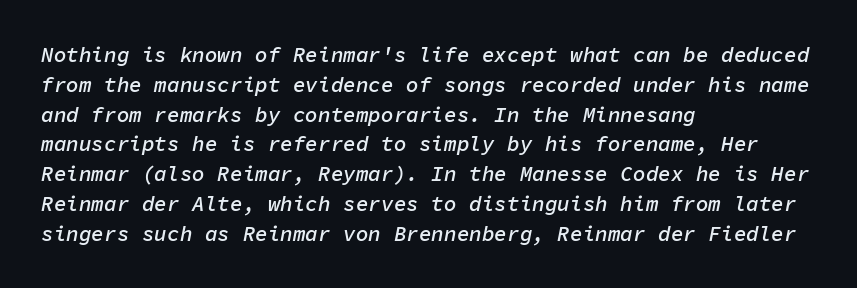
The lines are quadded left. Students, this is semibold: more ink than regular, less than bold. Decoration check: the copy has no underline. Vertically, the passage feels balanced, rows spaced as you'd expect. Notice how the stems are inclined rather than vertical — that's the hallmark of italics.
